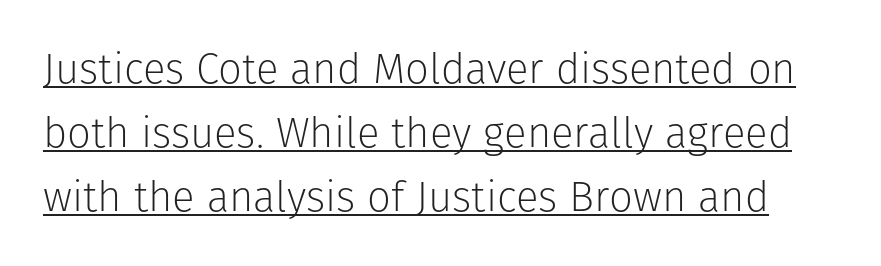
Q: Is the text bold? A: No.
Q: Is the text italic (slanted)? A: No, it is upright.
Q: Is the typeface a serif or a sans-serif typeface? A: Sans-serif.
Q: Is the text underlined? A: Yes.
Q: Is the spacing between letters normal or unusually wide? A: Normal.
Q: Is the spacing between lines tight, normal or loose? A: Normal.
Q: Width (condensed, normal, or wide)? A: Normal.
Q: Stroke contrast? A: Low.
Q: x-height? A: Medium.
Q: Monospaced? A: No.
